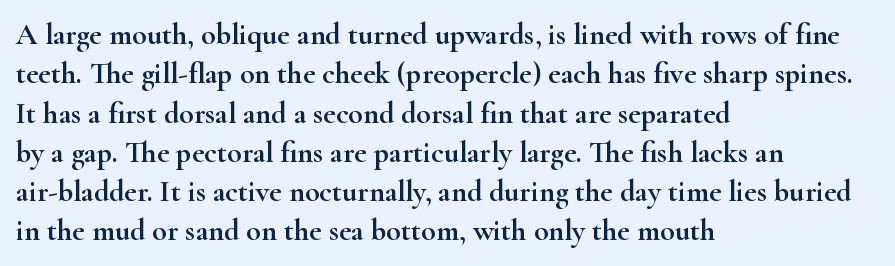
A serif font was chosen for this passage. In CSS terms this would be text-align: left. Posture: straight, roman, zero tilt. Rule under the text: the space is simply empty.
